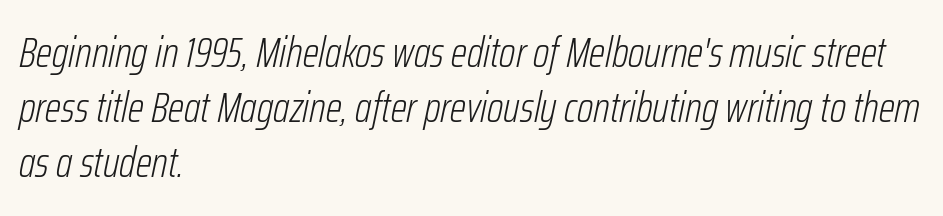
The lettering tilts uniformly, giving the passage an italic look. All the whitespace from short lines collects on the right. Descenders are the only things crossing below the line. The face used here is proportionally spaced, like ordinary book or web type. The lines sit at an ordinary, default distance from one another.
